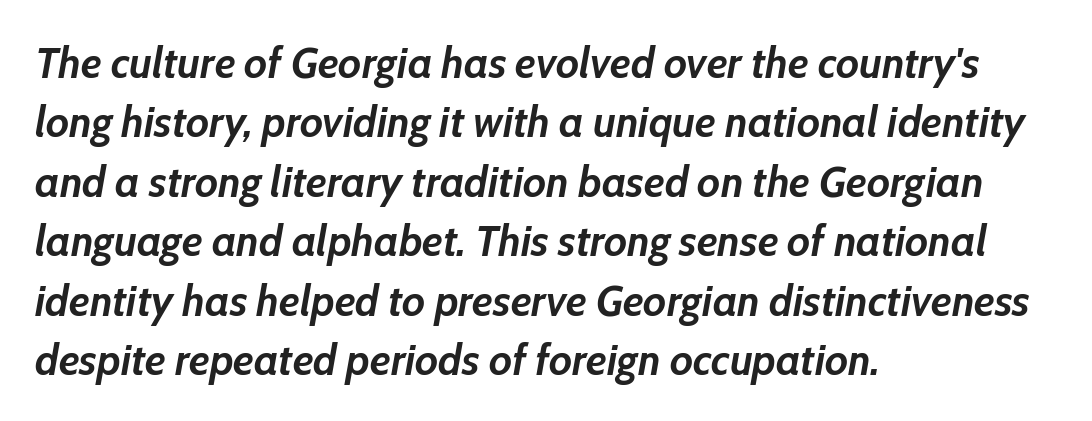
The image shows 44 px semibold type, italic (leaning right); set left-aligned, normal line spacing (1.35x), normal letter spacing, not underlined; low stroke contrast and a medium x-height.
